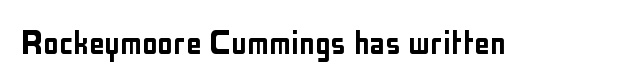
Q: Is the text italic (slanted)? A: No, it is upright.
Q: Is the typeface a serif or a sans-serif typeface? A: Sans-serif.
Q: Is the text underlined? A: No.
Q: Is the spacing between letters normal or unusually wide? A: Normal.
Q: Width (condensed, normal, or wide)? A: Condensed.
Q: Stroke contrast? A: Low.
Q: x-height? A: Medium.
Q: Monospaced? A: No.
